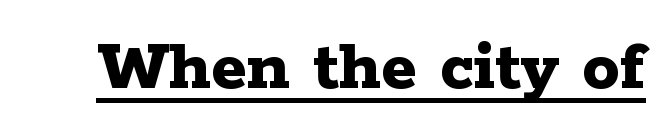
Q: Is the text bold? A: Yes.
Q: Is the text italic (slanted)? A: No, it is upright.
Q: Is the typeface a serif or a sans-serif typeface? A: Serif.
Q: Is the text underlined? A: Yes.
Q: Is the spacing between letters normal or unusually wide? A: Normal.
Q: Width (condensed, normal, or wide)? A: Wide.
Q: Stroke contrast? A: Low.
Q: x-height? A: Medium.
Q: Monospaced? A: No.
